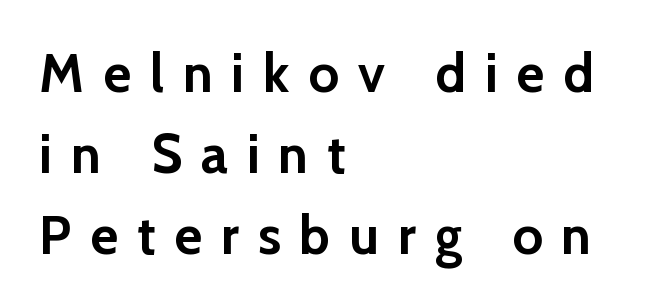
Q: Is the text bold? A: Yes.
Q: Is the text italic (slanted)? A: No, it is upright.
Q: Is the typeface a serif or a sans-serif typeface? A: Sans-serif.
Q: Is the text underlined? A: No.
Q: How is the paragraph aligned? A: Left-aligned.
Q: Is the spacing between letters normal or unusually wide? A: Unusually wide.
Q: Is the spacing between lines tight, normal or loose? A: Normal.
Q: Width (condensed, normal, or wide)? A: Normal.
Q: Stroke contrast? A: Low.
Q: x-height? A: Medium.
Q: Monospaced? A: No.
